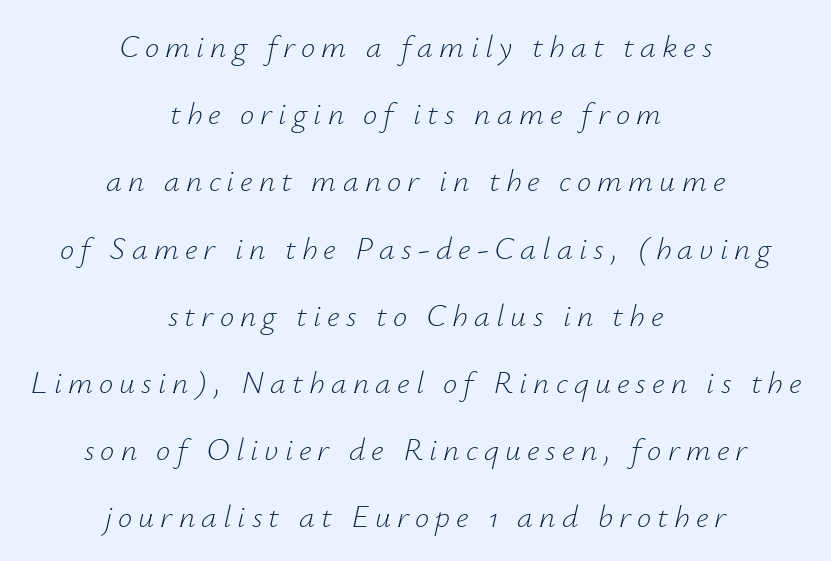
The image shows 32 px light type, italic (leaning right); set centered, loose line spacing (2.1x), not underlined; low stroke contrast and a small x-height.
